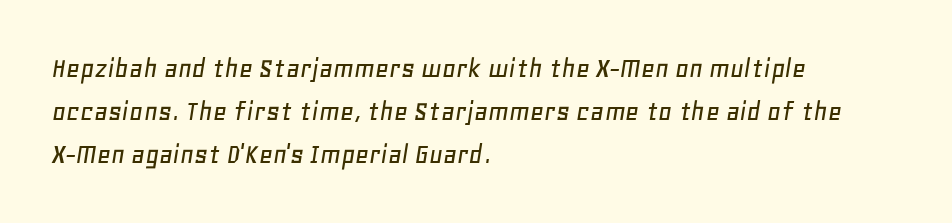
{"italic": "yes", "lean": "right", "slant_degrees": 11, "width": "normal", "stroke_contrast": "low", "x_height": "large", "monospaced": "no", "underline": "no", "align": "left", "line_spacing": "normal", "line_spacing_ratio": 1.44, "letter_spacing": "normal", "letter_spacing_em": 0.0, "glyph_px": 30}
